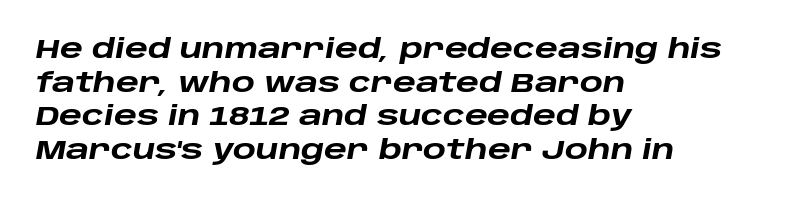
Q: Is the text bold? A: Yes.
Q: Is the text italic (slanted)? A: Yes, it leans right by about 10 degrees.
Q: Is the text underlined? A: No.
Q: How is the paragraph aligned? A: Left-aligned.
Q: Is the spacing between letters normal or unusually wide? A: Normal.
Q: Is the spacing between lines tight, normal or loose? A: Normal.
